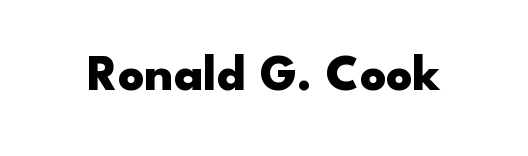
{"serif": "no", "italic": "no", "bold": "yes", "weight": "heavy", "width": "wide", "stroke_contrast": "low", "x_height": "small", "monospaced": "no", "underline": "no", "letter_spacing": "normal", "letter_spacing_em": 0.0, "glyph_px": 51}
